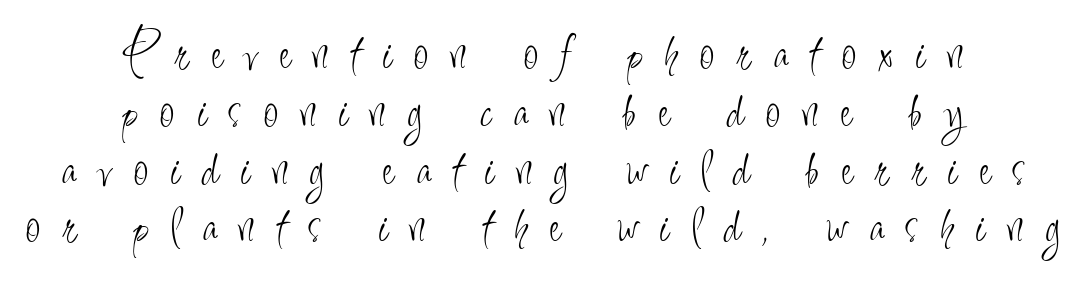
The passage shown is typeset with a sans-serif family. The string is rendered with underlining switched off. Stroke thickness stays within the range of a standard reading face or lighter. The vertical gap from one line to the next is small.
